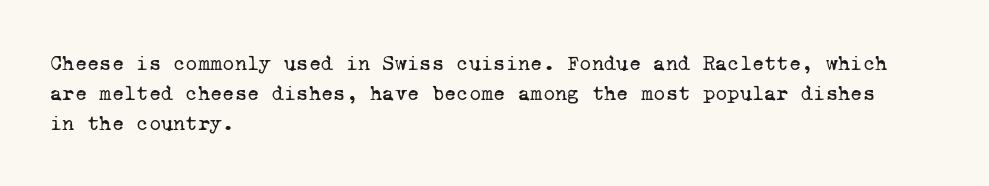
Quick note: interline space is typical. No heavy texture on the line: the type isn't bold. In CSS terms this would be text-align: left. The tracking reads as untouched default to a designer's eye. The string is rendered with underlining switched off.
